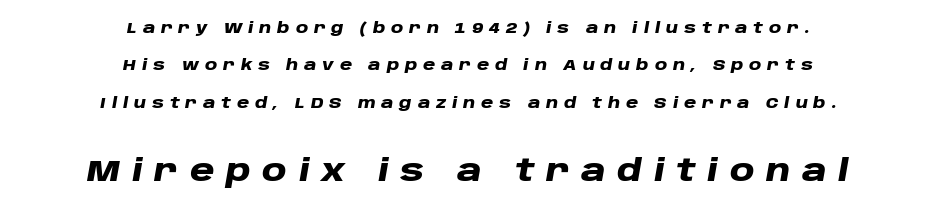
You could not count columns in this text — the font is proportionally spaced. Both edges are ragged and mirror each other, which tells us the setting is centered. Type size steps up from the first block to the second. Italic: yes, the glyphs are oblique.
